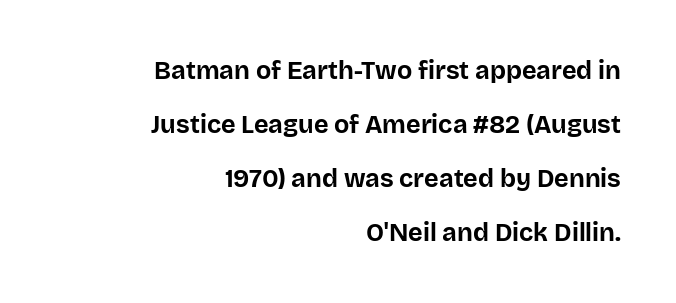
The image shows 25 px bold type, upright; set right-aligned, loose line spacing (2.16x), normal letter spacing, not underlined.
